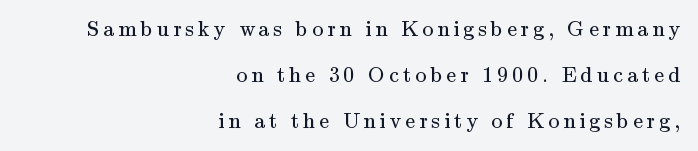
The image shows 22 px text type, upright; set right-aligned, loose line spacing (2.09x), not underlined.
